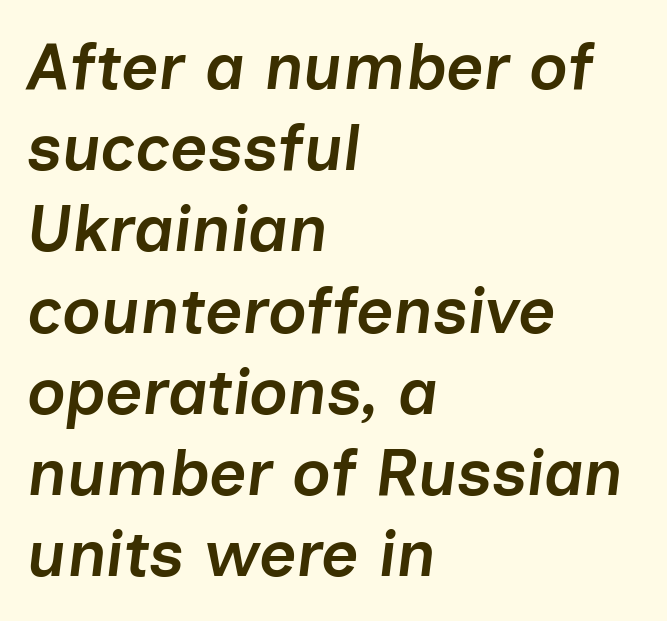
{"italic": "yes", "lean": "right", "slant_degrees": 7, "bold": "semi", "weight": "semibold", "width": "normal", "stroke_contrast": "low", "x_height": "medium", "monospaced": "no", "underline": "no", "align": "left", "line_spacing": "normal", "line_spacing_ratio": 1.25, "letter_spacing": "normal", "letter_spacing_em": 0.0, "glyph_px": 65}
